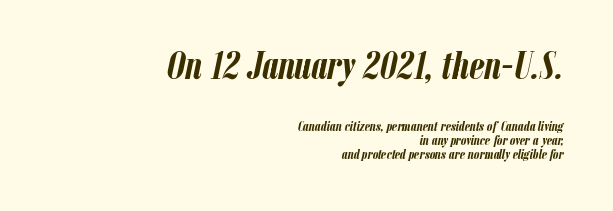
Q: Is the text bold? A: Yes.
Q: Is the text italic (slanted)? A: Yes, it leans right by about 12 degrees.
Q: Is the text underlined? A: No.
Q: How is the paragraph aligned? A: Right-aligned.
Q: Is the spacing between letters normal or unusually wide? A: Normal.
Q: Is the spacing between lines tight, normal or loose? A: Tight.
Q: Which block of text is set in a larger size, the first (top) or the second (bottom)? A: The first (top) one.
Q: Width (condensed, normal, or wide)? A: Condensed.
Q: Stroke contrast? A: Low.
Q: x-height? A: Medium.
Q: Monospaced? A: No.
